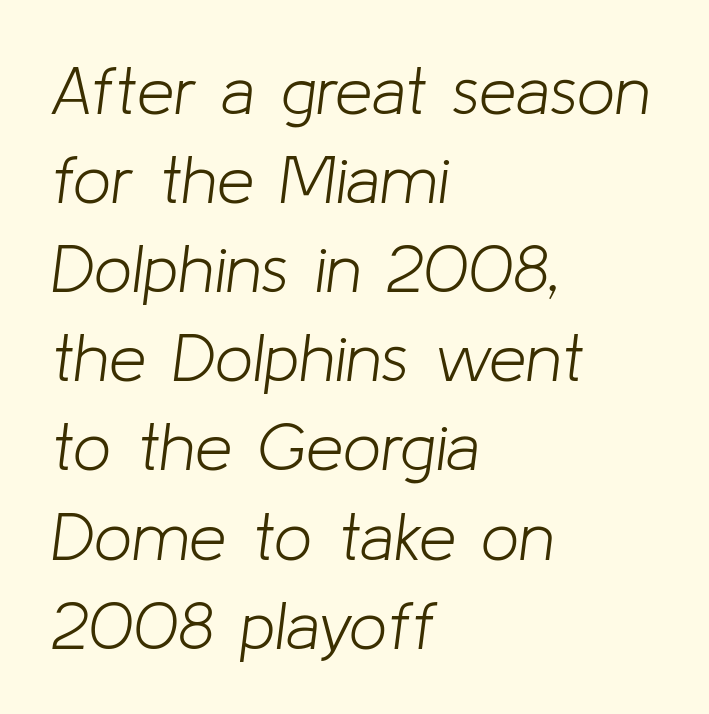
Q: Is the text bold? A: No.
Q: Is the text italic (slanted)? A: Yes, it leans right by about 8 degrees.
Q: Is the text underlined? A: No.
Q: How is the paragraph aligned? A: Left-aligned.
Q: Is the spacing between letters normal or unusually wide? A: Normal.
Q: Is the spacing between lines tight, normal or loose? A: Normal.
Q: Width (condensed, normal, or wide)? A: Normal.
Q: Stroke contrast? A: Low.
Q: x-height? A: Medium.
Q: Monospaced? A: No.
